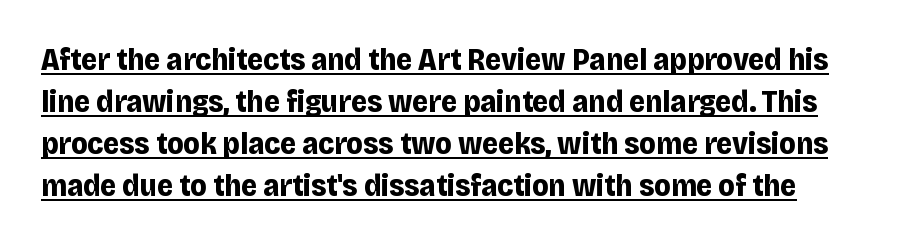
In terms of posture, this sample is upright. This is heavy type, rendered in bold. The face used here is rendered with its standard letterfit. Vertical spacing — default. Nothing sits at the stroke ends, so this counts as sans-serif.
